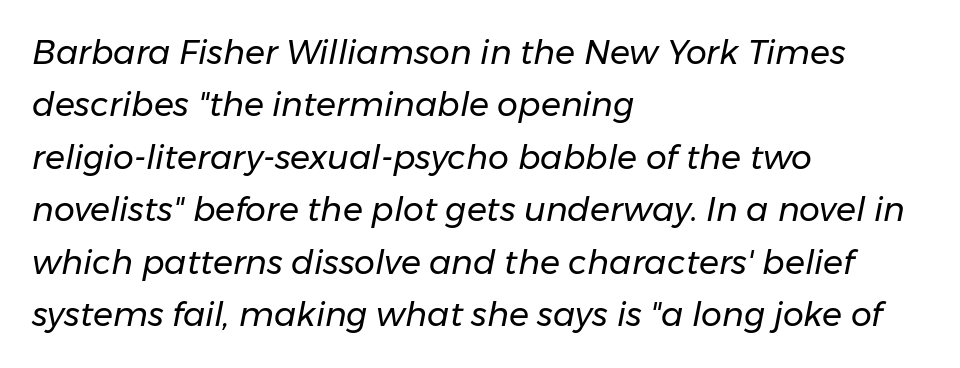
{"italic": "yes", "lean": "right", "slant_degrees": 11, "bold": "no", "weight": "regular", "width": "normal", "stroke_contrast": "low", "x_height": "medium", "monospaced": "no", "underline": "no", "align": "left", "line_spacing": "normal", "line_spacing_ratio": 1.59, "letter_spacing": "normal", "letter_spacing_em": 0.0, "glyph_px": 33}
